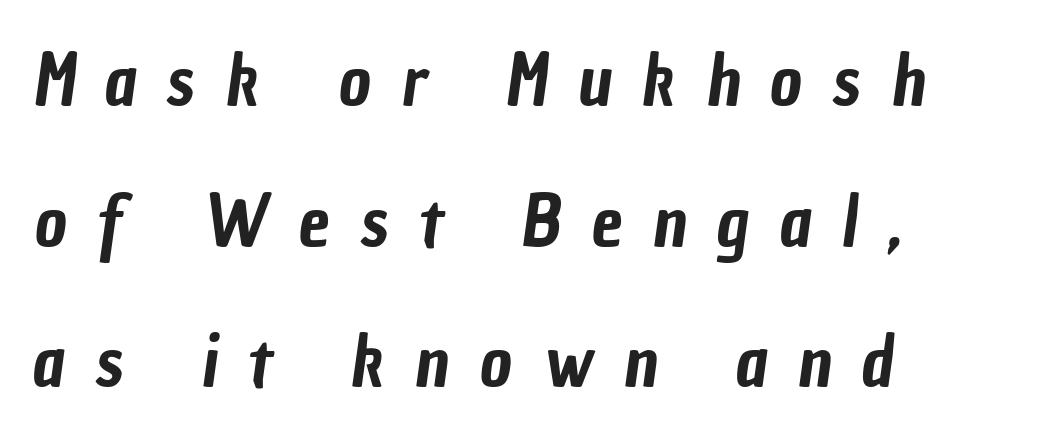
Q: Is the typeface a serif or a sans-serif typeface? A: Sans-serif.
Q: Is the text underlined? A: No.
Q: How is the paragraph aligned? A: Left-aligned.
Q: Is the spacing between letters normal or unusually wide? A: Unusually wide.
Q: Is the spacing between lines tight, normal or loose? A: Loose.
Q: Width (condensed, normal, or wide)? A: Condensed.
Q: Stroke contrast? A: Low.
Q: x-height? A: Medium.
Q: Monospaced? A: No.
